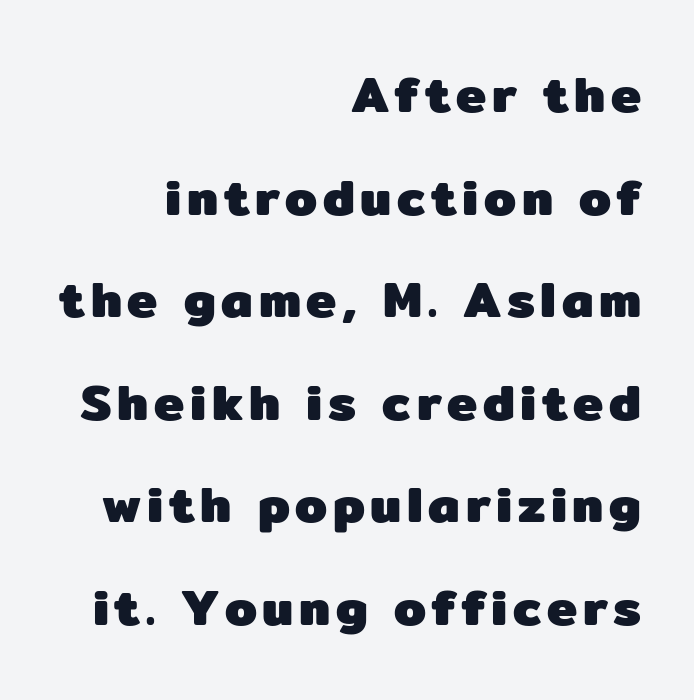
Q: Is the text bold? A: Yes.
Q: Is the text italic (slanted)? A: No, it is upright.
Q: Is the typeface a serif or a sans-serif typeface? A: Sans-serif.
Q: Is the text underlined? A: No.
Q: How is the paragraph aligned? A: Right-aligned.
Q: Is the spacing between lines tight, normal or loose? A: Loose.
Q: Width (condensed, normal, or wide)? A: Normal.
Q: Stroke contrast? A: Low.
Q: x-height? A: Medium.
Q: Monospaced? A: No.
